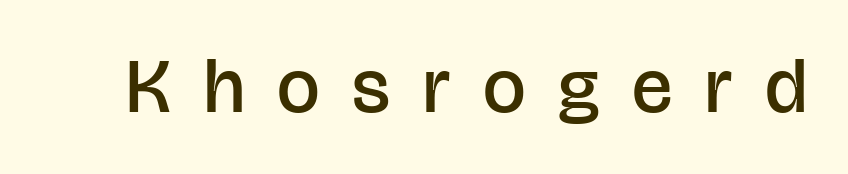
{"serif": "no", "italic": "no", "bold": "semi", "weight": "semibold", "width": "normal", "stroke_contrast": "low", "x_height": "large", "monospaced": "no", "underline": "no", "letter_spacing": "wide", "letter_spacing_em": 0.43, "glyph_px": 76}
